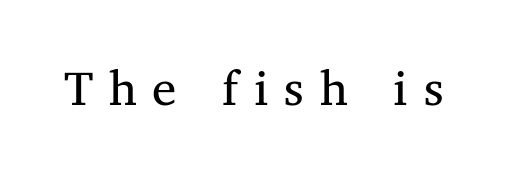
Q: Is the text bold? A: No.
Q: Is the text italic (slanted)? A: No, it is upright.
Q: Is the typeface a serif or a sans-serif typeface? A: Serif.
Q: Is the text underlined? A: No.
Q: Is the spacing between letters normal or unusually wide? A: Unusually wide.
Q: Width (condensed, normal, or wide)? A: Normal.
Q: Stroke contrast? A: Medium.
Q: x-height? A: Medium.
Q: Monospaced? A: No.
